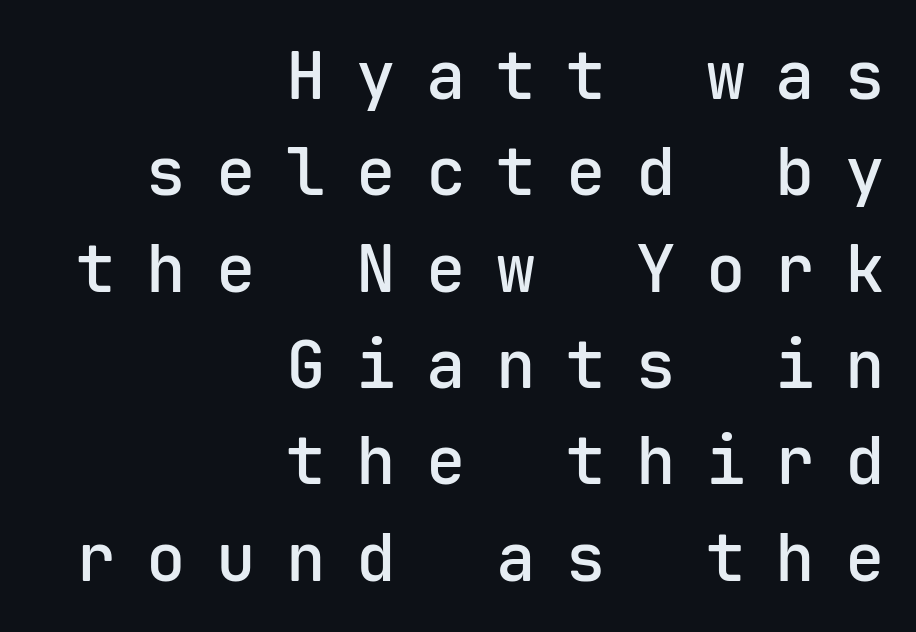
Posture: vertical. Plain, unruled lines of type. If you drew a ruler down the right edge, every line would touch it. How would I describe the line gaps? Plain and ordinary.
